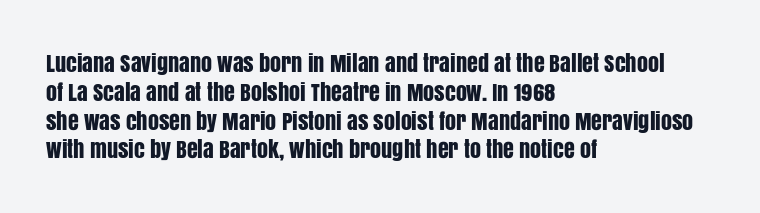
Q: Is the text italic (slanted)? A: No, it is upright.
Q: Is the text underlined? A: No.
Q: How is the paragraph aligned? A: Left-aligned.
Q: Is the spacing between letters normal or unusually wide? A: Normal.
Q: Is the spacing between lines tight, normal or loose? A: Normal.
